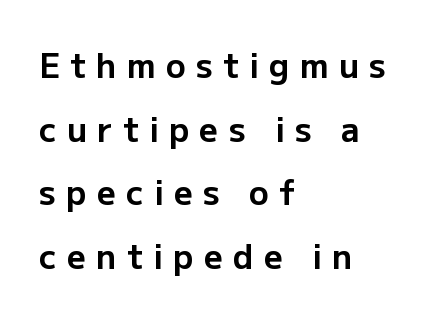
The image shows 33 px bold sans-serif type, upright; set left-aligned, loose line spacing (1.93x), unusually wide letter spacing (+0.31 em), not underlined; low stroke contrast and a medium x-height.
